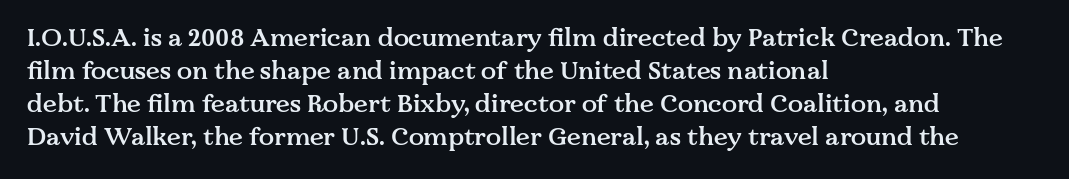
Is the letter spacing exaggerated? No — it looks like the ordinary default. The text block is weighted toward the left margin, trailing off unevenly rightward. Anything drawn beneath the words? Only blank space. The passage shown stacks its lines at a standard gap.
